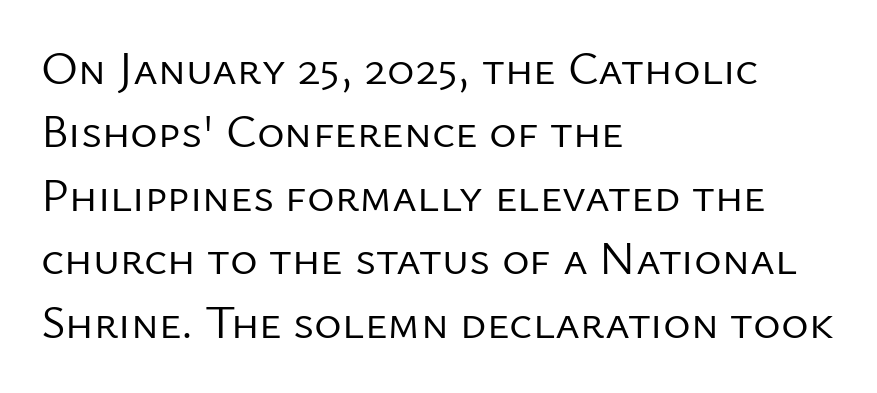
Q: Is the text bold? A: No.
Q: Is the text italic (slanted)? A: No, it is upright.
Q: Is the typeface a serif or a sans-serif typeface? A: Sans-serif.
Q: Is the text underlined? A: No.
Q: How is the paragraph aligned? A: Left-aligned.
Q: Is the spacing between letters normal or unusually wide? A: Normal.
Q: Is the spacing between lines tight, normal or loose? A: Normal.
Q: Width (condensed, normal, or wide)? A: Normal.
Q: Stroke contrast? A: Low.
Q: x-height? A: Medium.
Q: Monospaced? A: No.
